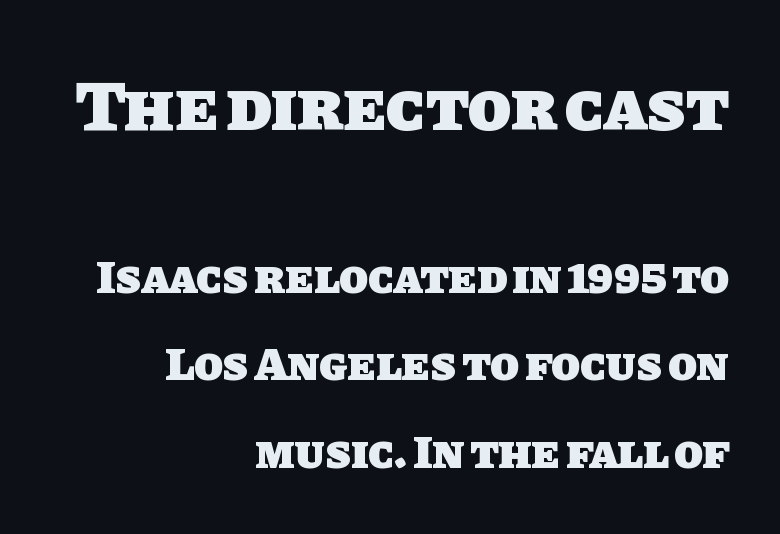
Q: Is the text bold? A: Yes.
Q: Is the typeface a serif or a sans-serif typeface? A: Sans-serif.
Q: Is the text underlined? A: No.
Q: How is the paragraph aligned? A: Right-aligned.
Q: Is the spacing between letters normal or unusually wide? A: Normal.
Q: Which block of text is set in a larger size, the first (top) or the second (bottom)? A: The first (top) one.
Q: Width (condensed, normal, or wide)? A: Normal.
Q: Stroke contrast? A: Low.
Q: x-height? A: Large.
Q: Monospaced? A: No.
